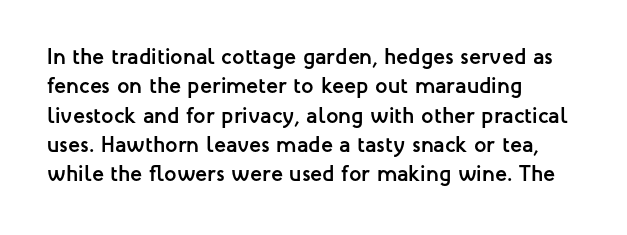
Every character sits straight up, as roman type does. Visually the block forms a straight wall on the left and a jagged coastline on the right. I'd describe the lettering as bold — thick and assertive. Unmarked baselines from the first word to the last.
